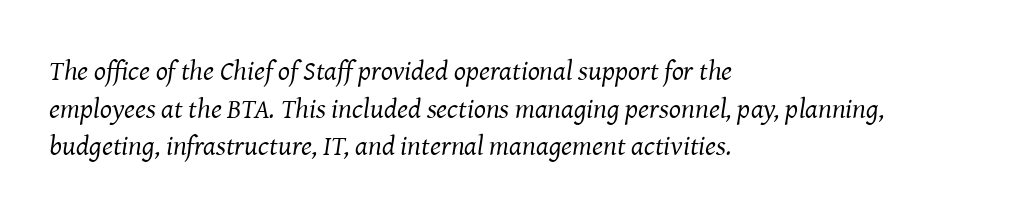
No word sits above an underline. Italic: yes, the glyphs are oblique. The cut favours lightness, reaching ordinary text weight at its darkest. Where is the straight margin? On the left. Interline gaps are of average width in this sample. The letters advance in unequal steps, a hallmark of proportional type.
